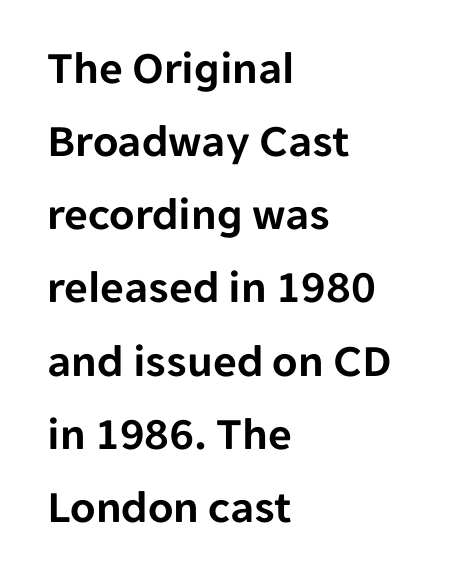
{"serif": "no", "italic": "no", "width": "normal", "stroke_contrast": "low", "x_height": "medium", "monospaced": "no", "underline": "no", "align": "left", "line_spacing": "normal", "line_spacing_ratio": 1.59, "letter_spacing": "normal", "letter_spacing_em": 0.0, "glyph_px": 46}
